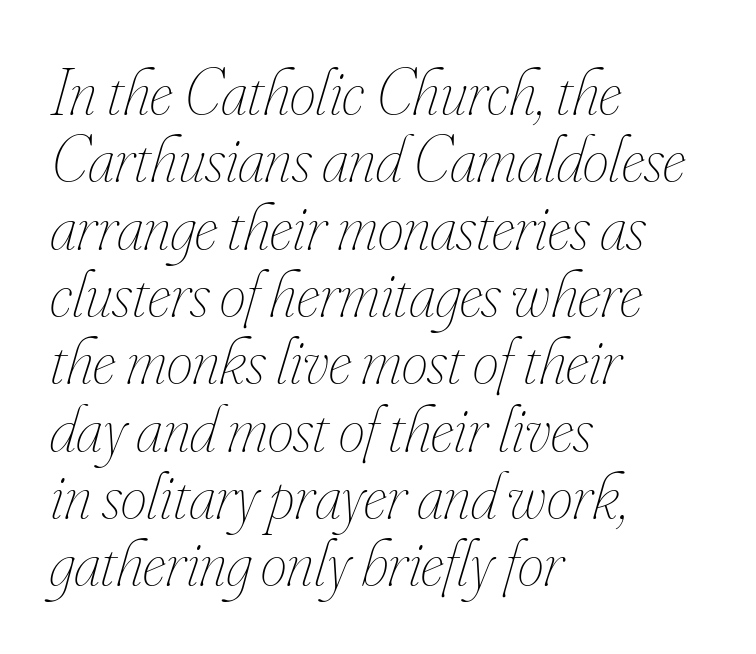
Q: Is the text bold? A: No.
Q: Is the text italic (slanted)? A: Yes, it leans right by about 16 degrees.
Q: Is the text underlined? A: No.
Q: How is the paragraph aligned? A: Left-aligned.
Q: Is the spacing between letters normal or unusually wide? A: Normal.
Q: Is the spacing between lines tight, normal or loose? A: Tight.
Q: Width (condensed, normal, or wide)? A: Condensed.
Q: Stroke contrast? A: Low.
Q: x-height? A: Small.
Q: Monospaced? A: No.
